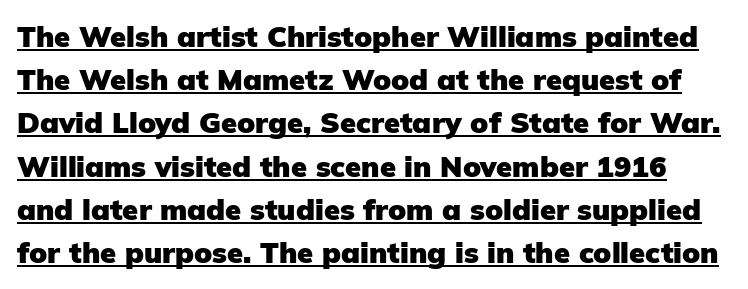
The image shows 29 px heavy sans-serif type, upright; set normal line spacing (1.49x), normal letter spacing, underlined; low stroke contrast and a medium x-height.
